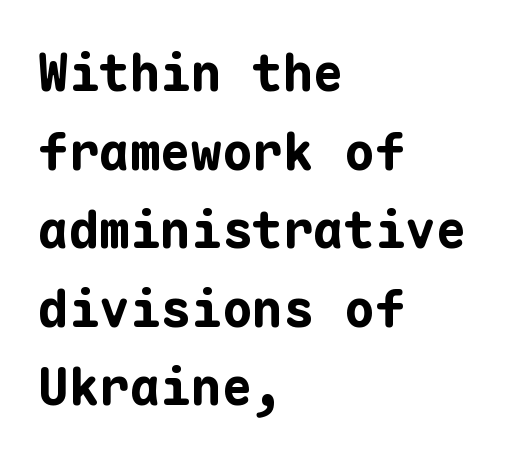
The image shows 51 px bold sans-serif type, upright, monospaced; set left-aligned, normal line spacing (1.54x), normal letter spacing, not underlined; low stroke contrast and a medium x-height.
